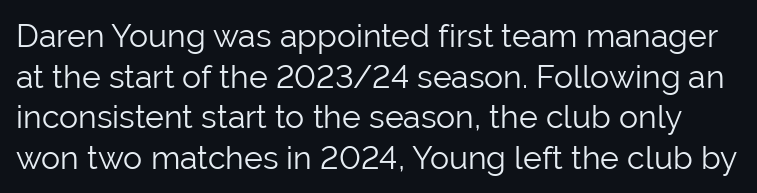
Q: Is the text bold? A: No.
Q: Is the text italic (slanted)? A: No, it is upright.
Q: Is the typeface a serif or a sans-serif typeface? A: Sans-serif.
Q: Is the text underlined? A: No.
Q: Is the spacing between letters normal or unusually wide? A: Normal.
Q: Is the spacing between lines tight, normal or loose? A: Normal.
Q: Width (condensed, normal, or wide)? A: Normal.
Q: Stroke contrast? A: Low.
Q: x-height? A: Medium.
Q: Monospaced? A: No.
